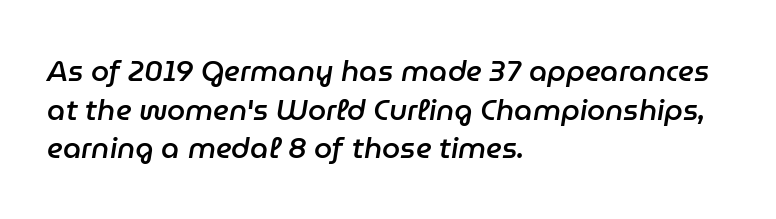
Compared with an ordinary text face, these strokes are moderately heavier — a semibold. These lines keep a tight, regular rhythm from letter to letter. Reading down the column, the eye jumps a familiar distance to each next line. Note the varied advance widths — an 'i' is clearly narrower than an 'm'. Type without underlining. Does the copy run flush right? No — it runs flush left.
